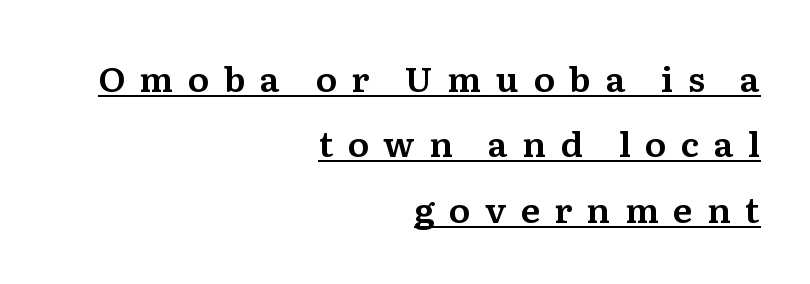
Serif or sans? Serif — the stroke terminals have little feet. Rendered with straight, roman letterforms. The face used here appears with an underline applied. Caption: expanded tracking, letters set apart.
